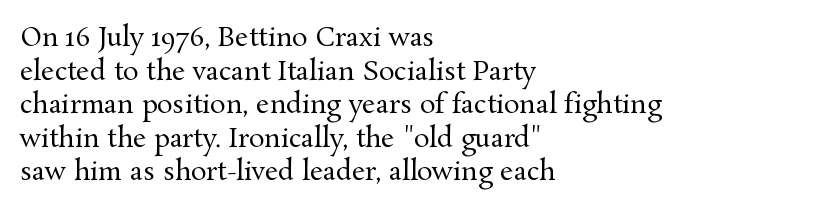
Interline gaps are of average width in this sample. In terms of posture, this sample is upright. Teacher's note: observe the even left margin — that is flush-left alignment. The cut favours lightness, reaching ordinary text weight at its darkest.
